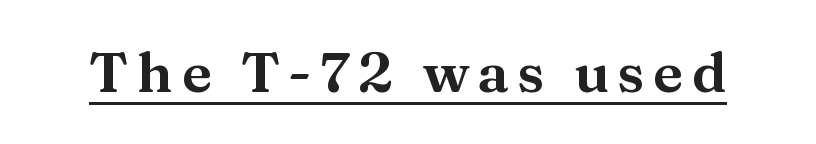
The image shows 56 px wide serif type, upright; set underlined; medium stroke contrast and a medium x-height.
